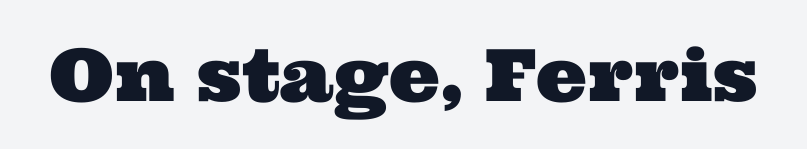
{"serif": "yes", "width": "wide", "stroke_contrast": "medium", "x_height": "medium", "monospaced": "no", "underline": "no", "letter_spacing": "normal", "letter_spacing_em": 0.0, "glyph_px": 72}
